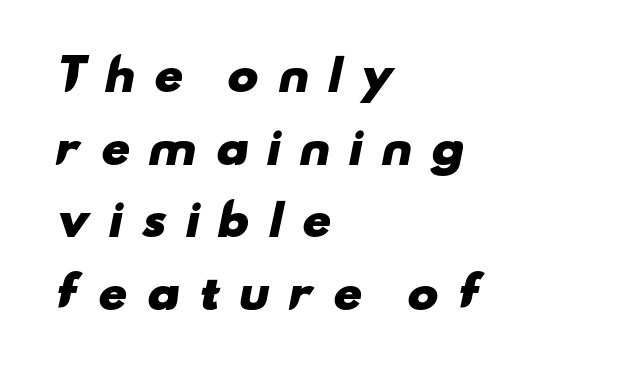
The specimen omits any rule beneath the text block's lines. Glyph-to-glyph distance is far greater than everyday printed text. The font is running at its bold setting. A typesetter would call this proportional, since set widths differ per character.
